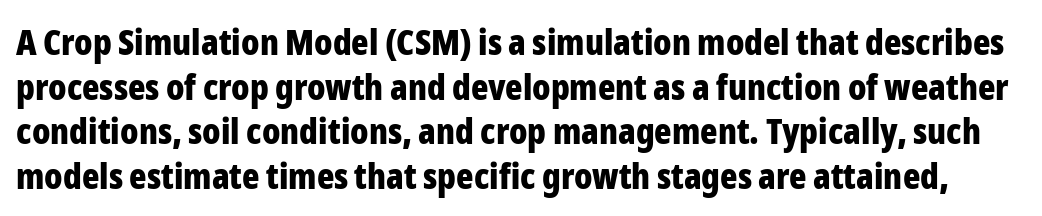
The image shows 36 px bold, condensed sans-serif type, upright; set line spacing 1.24x, normal letter spacing, not underlined; low stroke contrast and a medium x-height.
